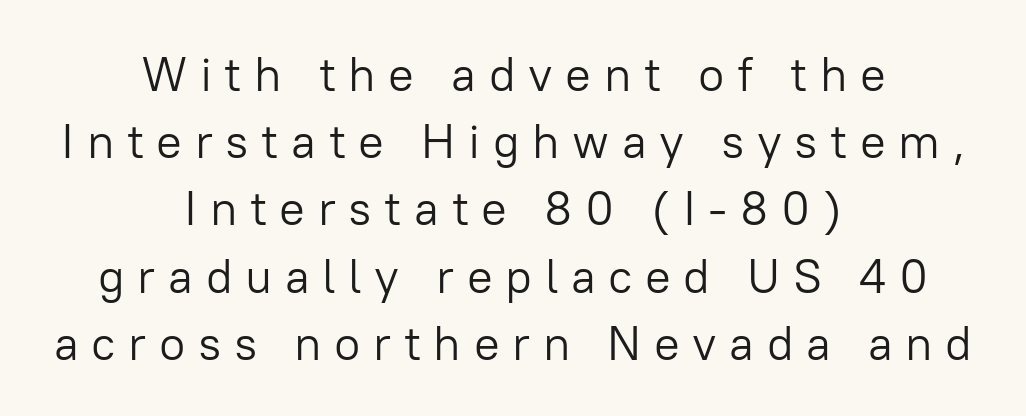
{"serif": "no", "italic": "no", "bold": "no", "weight": "light", "width": "normal", "stroke_contrast": "low", "x_height": "medium", "monospaced": "no", "underline": "no", "align": "center", "line_spacing": "normal", "line_spacing_ratio": 1.4, "letter_spacing": "wide", "letter_spacing_em": 0.26, "glyph_px": 48}
